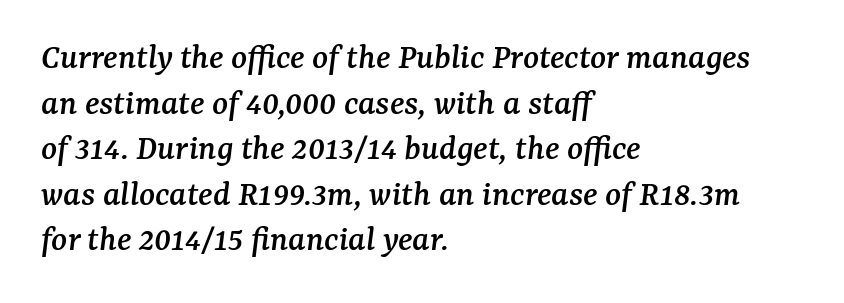
{"serif": "yes", "italic": "yes", "lean": "right", "slant_degrees": 7, "width": "normal", "stroke_contrast": "medium", "x_height": "medium", "monospaced": "no", "underline": "no", "align": "left", "line_spacing_ratio": 1.23, "letter_spacing": "normal", "letter_spacing_em": 0.0, "glyph_px": 37}
